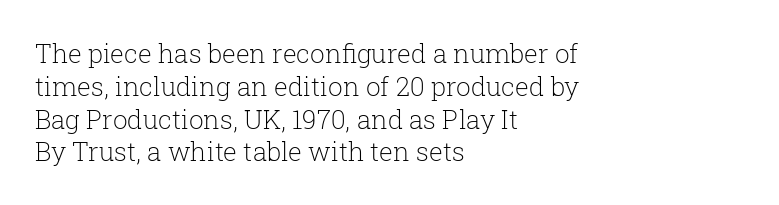
Check the space under the baseline: it is left empty. Posture: upright roman. Is the type heavy? It reads as light-to-regular instead. One-word summary of the alignment: left. The line-height multiplier appears to be the usual default.
